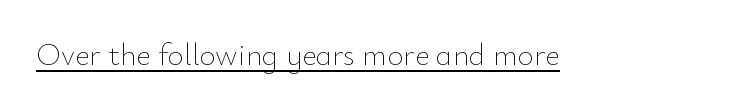
Q: Is the text bold? A: No.
Q: Is the text italic (slanted)? A: No, it is upright.
Q: Is the text underlined? A: Yes.
Q: Is the spacing between letters normal or unusually wide? A: Normal.
Q: Width (condensed, normal, or wide)? A: Normal.
Q: Stroke contrast? A: Low.
Q: x-height? A: Small.
Q: Monospaced? A: No.
